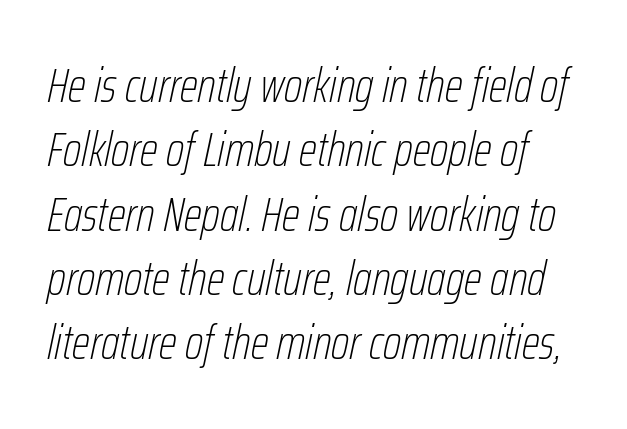
{"italic": "yes", "lean": "right", "slant_degrees": 12, "bold": "no", "weight": "thin", "width": "condensed", "stroke_contrast": "low", "x_height": "medium", "monospaced": "no", "underline": "no", "line_spacing": "normal", "line_spacing_ratio": 1.34, "letter_spacing": "normal", "letter_spacing_em": 0.0, "glyph_px": 48}
